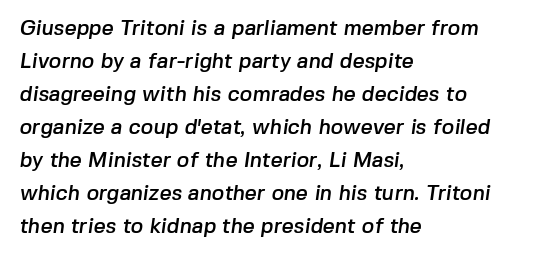
The image shows 21 px text type; set left-aligned, normal line spacing (1.57x), normal letter spacing, not underlined.
